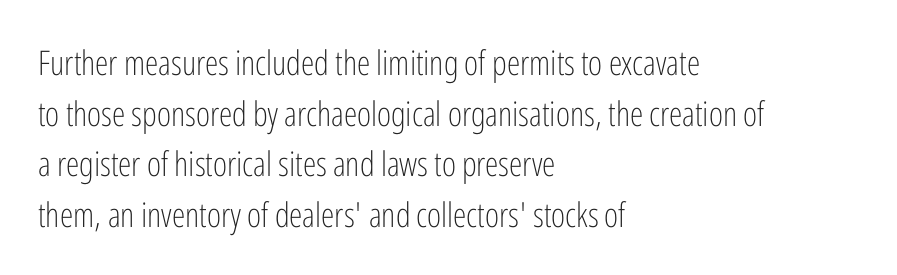
The image shows 34 px light, condensed sans-serif type, upright; set left-aligned, normal line spacing (1.49x), normal letter spacing, not underlined; low stroke contrast and a medium x-height.
